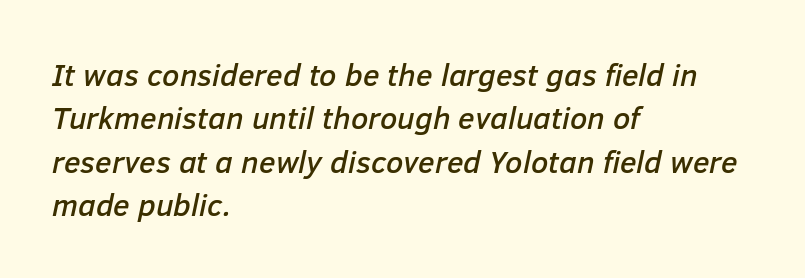
Q: Is the text italic (slanted)? A: Yes, it leans right by about 12 degrees.
Q: Is the text underlined? A: No.
Q: How is the paragraph aligned? A: Left-aligned.
Q: Is the spacing between letters normal or unusually wide? A: Normal.
Q: Is the spacing between lines tight, normal or loose? A: Normal.
Q: Width (condensed, normal, or wide)? A: Normal.
Q: Stroke contrast? A: Low.
Q: x-height? A: Medium.
Q: Monospaced? A: No.
